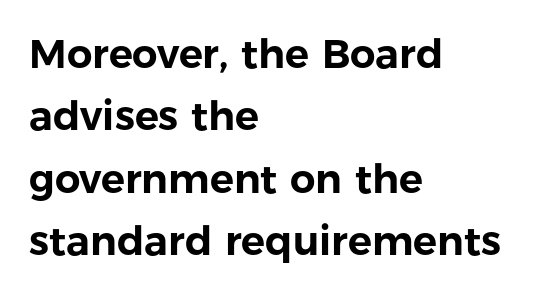
The image shows 40 px sans-serif type, upright; set left-aligned, normal line spacing (1.56x), normal letter spacing, not underlined; low stroke contrast and a medium x-height.
